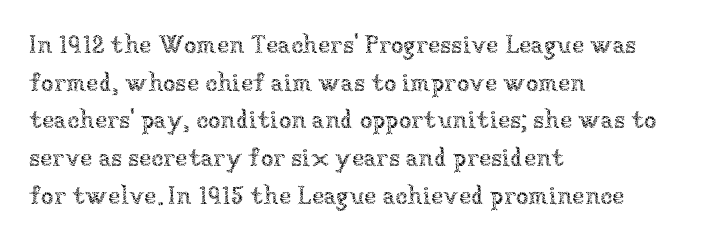
The image shows 25 px text type, upright; set left-aligned, normal line spacing (1.51x), normal letter spacing, not underlined.
